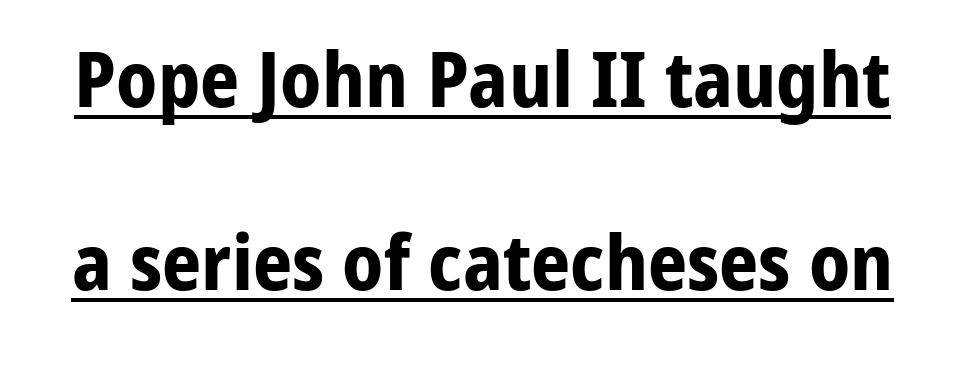
The image shows 77 px bold sans-serif type, upright; set loose line spacing (2.38x), normal letter spacing, underlined; low stroke contrast and a medium x-height.
